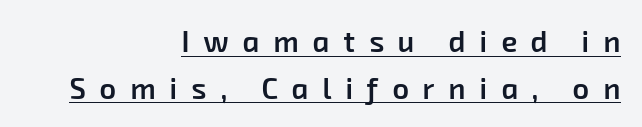
The image shows 29 px semibold sans-serif type; set right-aligned, normal line spacing (1.61x), unusually wide letter spacing (+0.48 em), underlined; low stroke contrast and a medium x-height.
